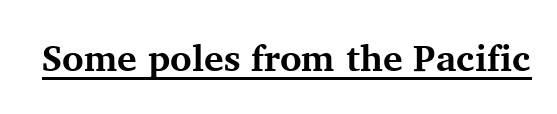
{"serif": "yes", "italic": "no", "bold": "yes", "weight": "bold", "width": "normal", "stroke_contrast": "medium", "x_height": "medium", "monospaced": "no", "underline": "yes", "letter_spacing": "normal", "letter_spacing_em": 0.0, "glyph_px": 37}
